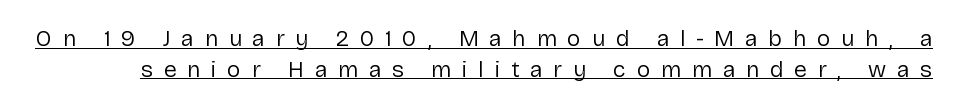
Somebody hit Ctrl+U on this one — the words are underlined. This is roman type, the default non-slanted kind. Vertical spacing — default. The tracking reads as deliberately expanded to a designer's eye. The passage shown is not bold in any degree.
